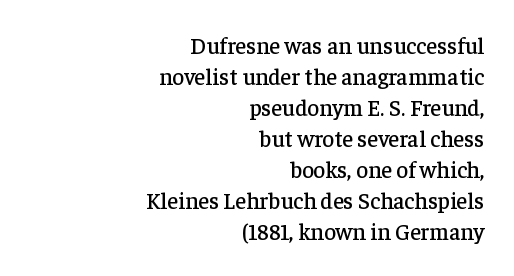
{"italic": "no", "underline": "no", "align": "right", "line_spacing": "normal", "line_spacing_ratio": 1.35, "letter_spacing": "normal", "letter_spacing_em": 0.0, "glyph_px": 23}
